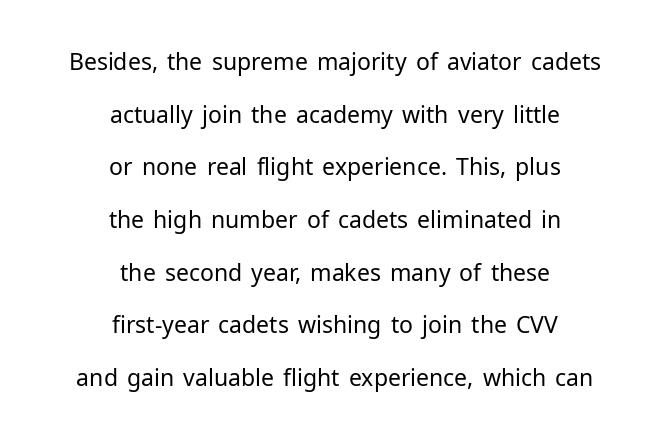
Q: Is the text bold? A: No.
Q: Is the text italic (slanted)? A: No, it is upright.
Q: Is the text underlined? A: No.
Q: How is the paragraph aligned? A: Centered.
Q: Is the spacing between letters normal or unusually wide? A: Normal.
Q: Is the spacing between lines tight, normal or loose? A: Loose.
